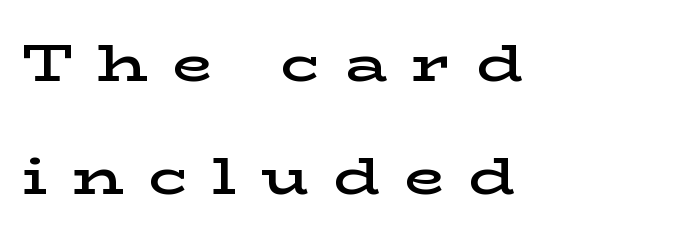
The image shows 52 px semibold, wide serif type, upright; set left-aligned, loose line spacing (2.18x), unusually wide letter spacing (+0.47 em), not underlined; low stroke contrast and a medium x-height.
